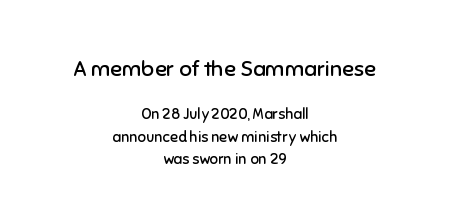
If you measured baseline to baseline, you'd find a middling distance. Unbolded letterforms with no extra heft. Horizontal alignment here is central, giving a formal, balanced look. The zone under the glyphs is completely vacant. Tracking here is standard; glyphs follow each other at the usual distance.
